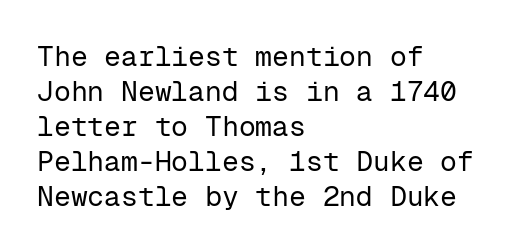
Letter spacing: default. Nobody drew a line under any word here. Quick note: interline space is typical. The text block is weighted toward the left margin, trailing off unevenly rightward. Rendered with straight, roman letterforms. Font category for this specimen: sans-serif.
